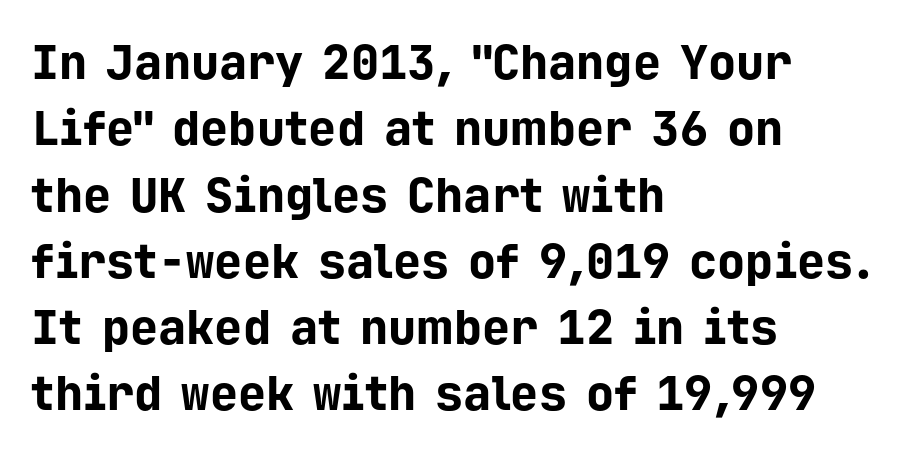
Q: Is the text bold? A: Yes.
Q: Is the text italic (slanted)? A: No, it is upright.
Q: Is the typeface a serif or a sans-serif typeface? A: Sans-serif.
Q: Is the text underlined? A: No.
Q: How is the paragraph aligned? A: Left-aligned.
Q: Is the spacing between letters normal or unusually wide? A: Normal.
Q: Is the spacing between lines tight, normal or loose? A: Normal.
Q: Width (condensed, normal, or wide)? A: Normal.
Q: Stroke contrast? A: Low.
Q: x-height? A: Medium.
Q: Monospaced? A: Yes.
